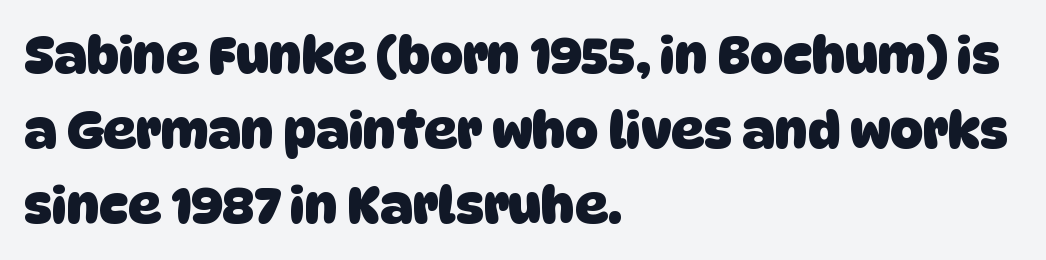
The face used here has the dense, thick strokes of a bold. Baseline-to-baseline distance is the conventional proportion of letter height. Typeset ragged right — the left edge is the straight one. Looks like regular typesetting: each glyph gets only the width it needs. The type family on display is of the sans-serif kind. Letter spacing: default.
